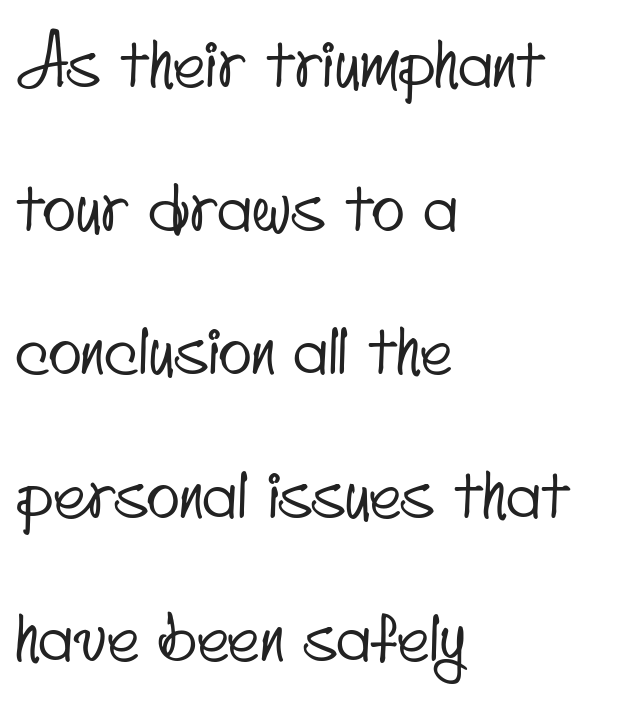
The image shows 69 px condensed sans-serif type; set left-aligned, loose line spacing (2.08x), normal letter spacing, not underlined; low stroke contrast and a small x-height.
